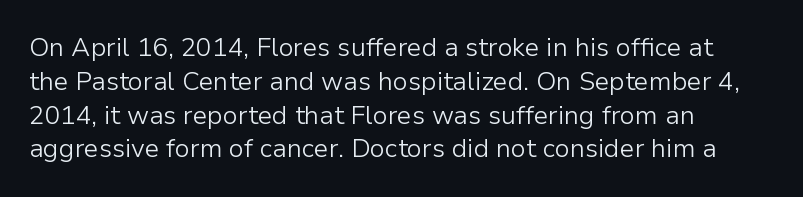
Descenders are the only things crossing below the line. Vertical strokes here are truly vertical. Compared with typical paragraphs, the rows here are spaced about the same. The setting favours the left margin, as ordinary paragraphs usually do.
